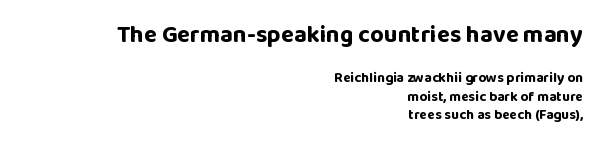
Q: Is the text bold? A: Yes.
Q: Is the text italic (slanted)? A: No, it is upright.
Q: Is the text underlined? A: No.
Q: How is the paragraph aligned? A: Right-aligned.
Q: Is the spacing between letters normal or unusually wide? A: Normal.
Q: Is the spacing between lines tight, normal or loose? A: Normal.
Q: Which block of text is set in a larger size, the first (top) or the second (bottom)? A: The first (top) one.
